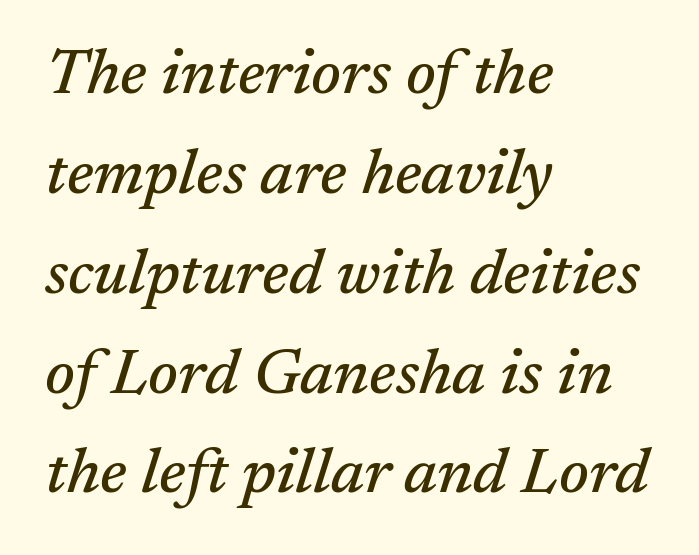
{"serif": "yes", "italic": "yes", "lean": "right", "slant_degrees": 17, "width": "normal", "stroke_contrast": "medium", "x_height": "medium", "monospaced": "no", "underline": "no", "align": "left", "line_spacing": "normal", "line_spacing_ratio": 1.56, "letter_spacing": "normal", "letter_spacing_em": 0.0, "glyph_px": 64}
